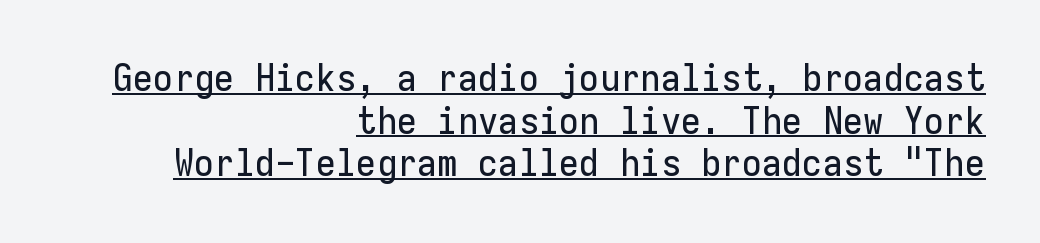
The image shows 37 px sans-serif type, upright, monospaced; set right-aligned, tight line spacing (1.15x), normal letter spacing, underlined; low stroke contrast and a medium x-height.
